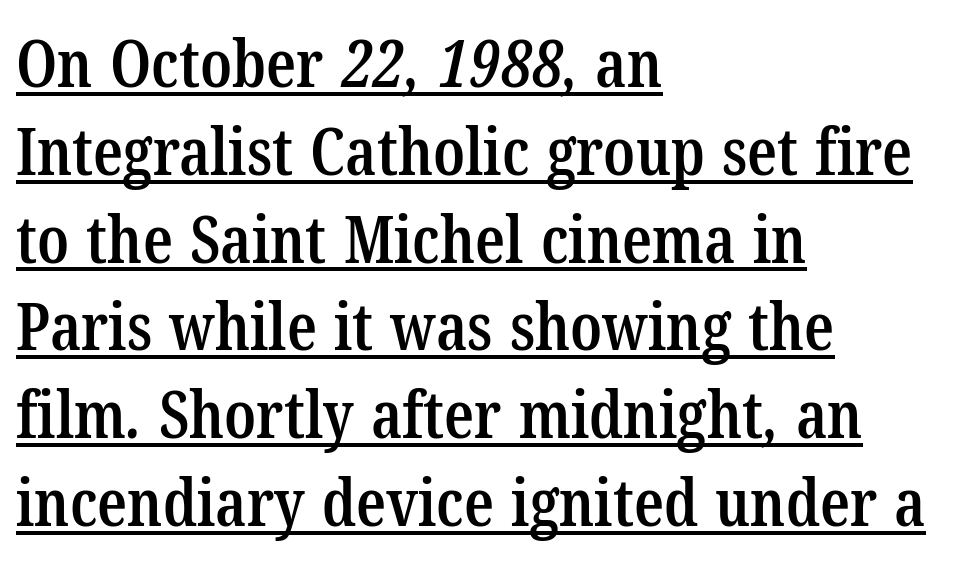
{"serif": "yes", "bold": "semi", "weight": "semibold", "width": "condensed", "stroke_contrast": "low", "x_height": "medium", "monospaced": "no", "underline": "yes", "align": "left", "line_spacing": "normal", "line_spacing_ratio": 1.33, "letter_spacing": "normal", "letter_spacing_em": 0.0, "glyph_px": 66}
